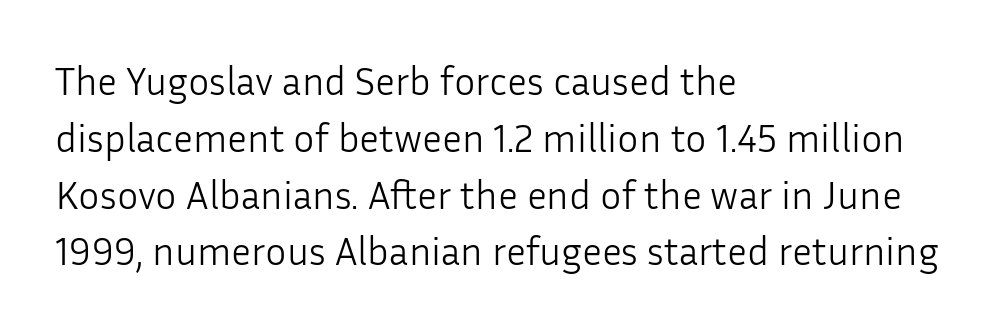
Q: Is the text bold? A: No.
Q: Is the text italic (slanted)? A: No, it is upright.
Q: Is the typeface a serif or a sans-serif typeface? A: Sans-serif.
Q: Is the text underlined? A: No.
Q: How is the paragraph aligned? A: Left-aligned.
Q: Is the spacing between letters normal or unusually wide? A: Normal.
Q: Is the spacing between lines tight, normal or loose? A: Normal.
Q: Width (condensed, normal, or wide)? A: Normal.
Q: Stroke contrast? A: Low.
Q: x-height? A: Medium.
Q: Monospaced? A: No.
